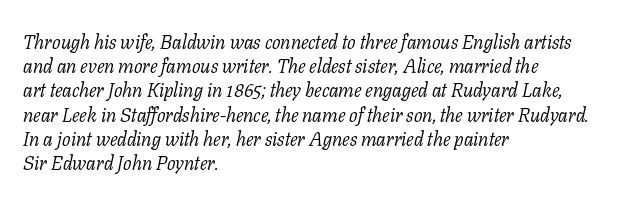
Q: Is the text bold? A: No.
Q: Is the text italic (slanted)? A: Yes, it leans right by about 11 degrees.
Q: Is the text underlined? A: No.
Q: How is the paragraph aligned? A: Left-aligned.
Q: Is the spacing between letters normal or unusually wide? A: Normal.
